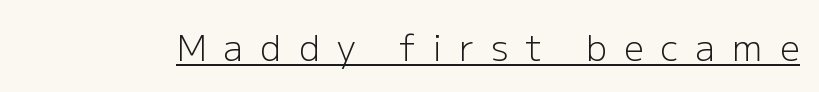
{"serif": "no", "italic": "no", "bold": "no", "weight": "light", "width": "normal", "stroke_contrast": "low", "x_height": "medium", "monospaced": "no", "underline": "yes", "letter_spacing": "wide", "letter_spacing_em": 0.49, "glyph_px": 35}
